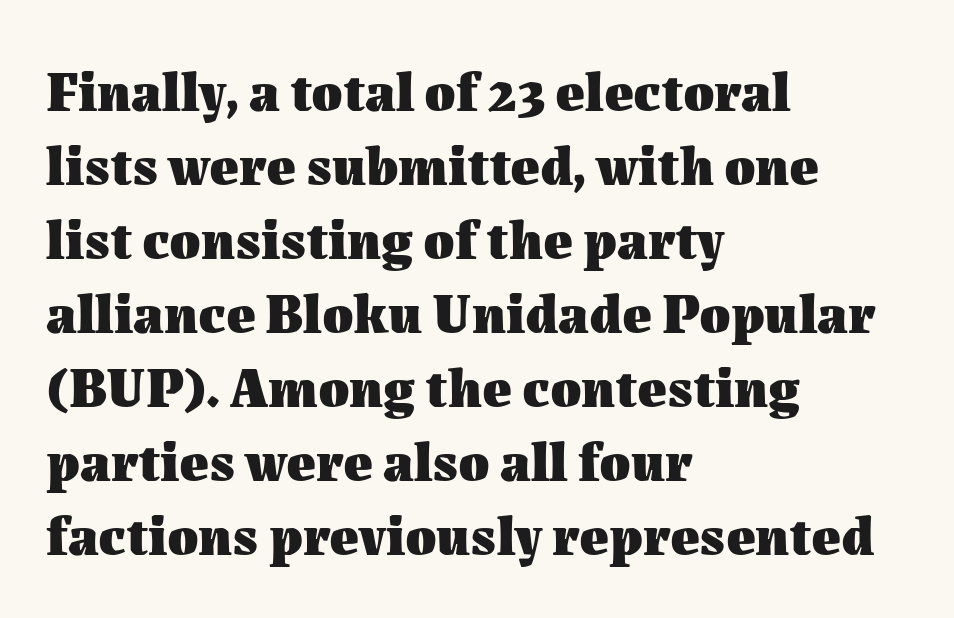
The image shows 56 px heavy type, upright; set left-aligned, normal line spacing (1.32x), normal letter spacing, not underlined; medium stroke contrast and a medium x-height.
